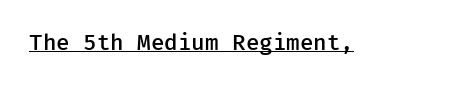
Typesetter's note: demi weight, one step under bold. This sample uses plain, unmodified letter spacing. Honestly, the underline is the first thing you notice here. A typesetter would mark this as roman, not italic.
